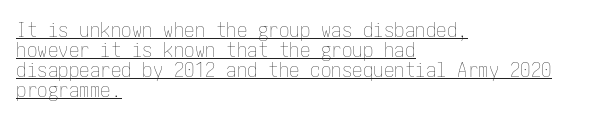
The image shows 21 px text type, upright; set left-aligned, tight line spacing (0.96x), normal letter spacing, underlined.
